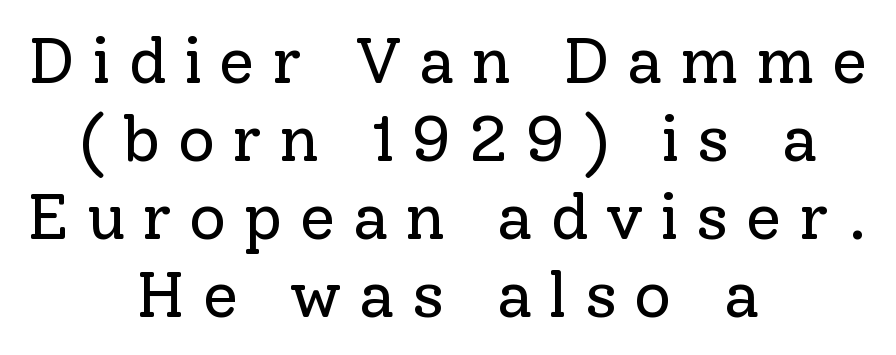
{"serif": "yes", "italic": "no", "bold": "no", "weight": "regular", "width": "normal", "stroke_contrast": "low", "x_height": "medium", "monospaced": "no", "underline": "no", "align": "center", "line_spacing_ratio": 1.2, "letter_spacing": "wide", "letter_spacing_em": 0.26, "glyph_px": 65}
